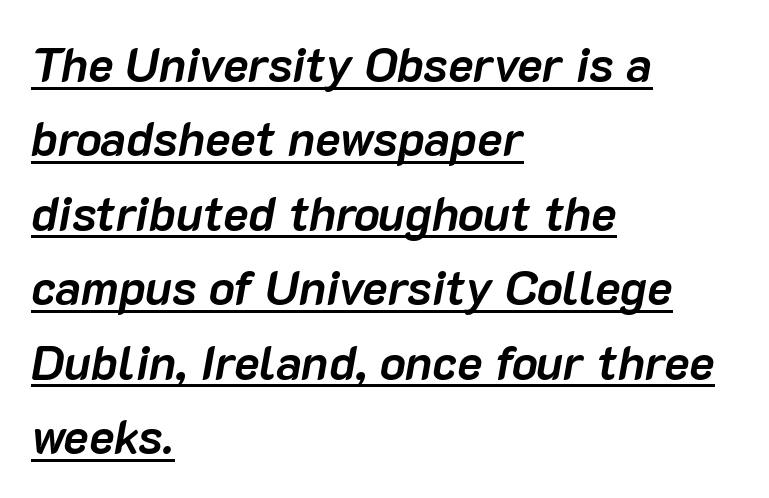
Q: Is the text bold? A: Yes.
Q: Is the text italic (slanted)? A: Yes, it leans right by about 10 degrees.
Q: Is the text underlined? A: Yes.
Q: How is the paragraph aligned? A: Left-aligned.
Q: Is the spacing between letters normal or unusually wide? A: Normal.
Q: Is the spacing between lines tight, normal or loose? A: Normal.
Q: Width (condensed, normal, or wide)? A: Normal.
Q: Stroke contrast? A: Low.
Q: x-height? A: Medium.
Q: Monospaced? A: No.
